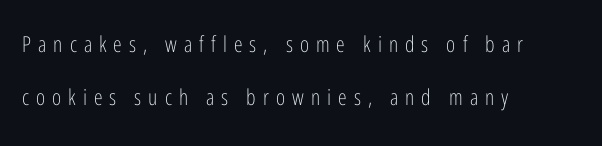
Q: Is the text bold? A: No.
Q: Is the text italic (slanted)? A: No, it is upright.
Q: Is the text underlined? A: No.
Q: How is the paragraph aligned? A: Left-aligned.
Q: Is the spacing between letters normal or unusually wide? A: Unusually wide.
Q: Is the spacing between lines tight, normal or loose? A: Loose.
